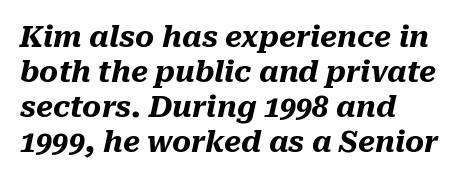
The image shows 29 px heavy type, italic (leaning right); set left-aligned, line spacing 1.21x, normal letter spacing, not underlined; medium stroke contrast and a medium x-height.
